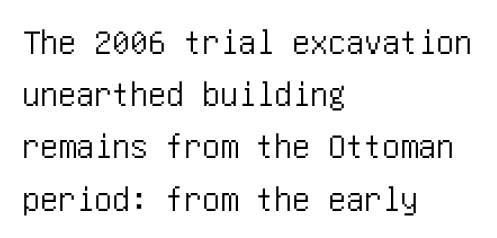
Q: Is the text italic (slanted)? A: No, it is upright.
Q: Is the typeface a serif or a sans-serif typeface? A: Sans-serif.
Q: Is the text underlined? A: No.
Q: How is the paragraph aligned? A: Left-aligned.
Q: Is the spacing between letters normal or unusually wide? A: Normal.
Q: Is the spacing between lines tight, normal or loose? A: Normal.
Q: Width (condensed, normal, or wide)? A: Condensed.
Q: Stroke contrast? A: Low.
Q: x-height? A: Large.
